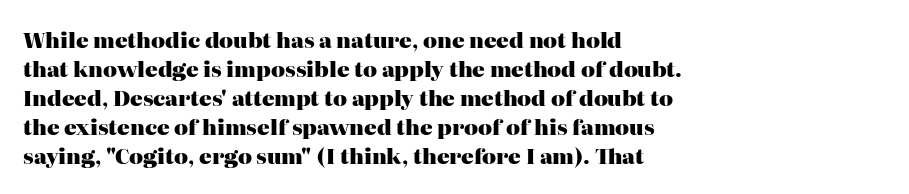
The lines are quadded left. These lines keep a tight, regular rhythm from letter to letter. The gap between lines stays unmarked. It's the straight-up-and-down kind of type. The rendering uses a moderate line-height, typical for paragraphs. Pretty heavy lettering here — definitely bold.
